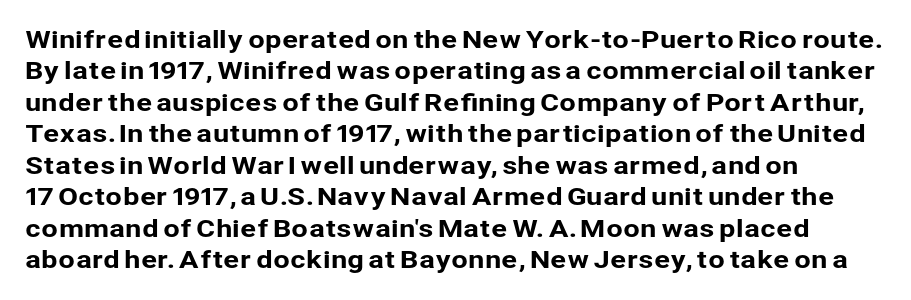
Here the glyphs are tracked normally, forming tight word shapes. Type without underlining. A roman cut, with each character standing at attention. A classic flush-left, rag-right setting is used for this passage.
